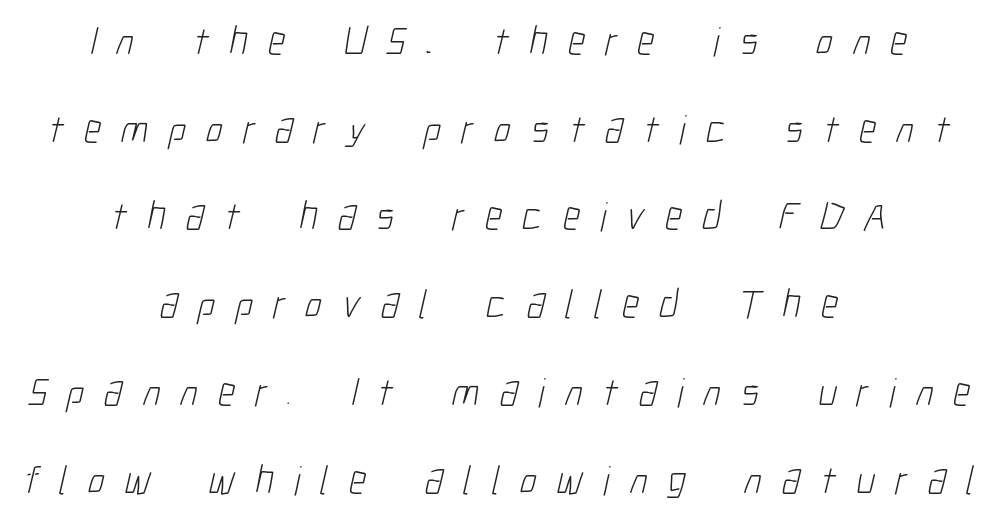
{"serif": "no", "bold": "no", "weight": "light", "width": "condensed", "stroke_contrast": "low", "x_height": "medium", "monospaced": "no", "underline": "no", "align": "center", "line_spacing": "loose", "line_spacing_ratio": 2.14, "letter_spacing": "wide", "letter_spacing_em": 0.49, "glyph_px": 41}
